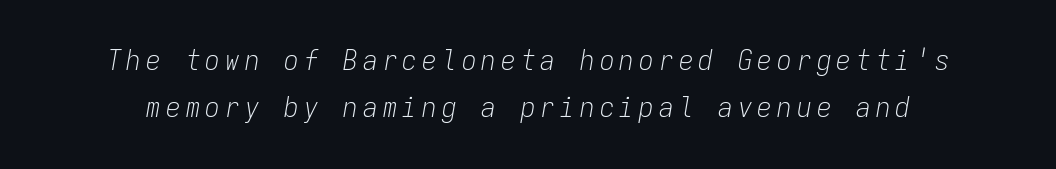
This sample keeps an unexceptional amount of space between lines. Weight: not bold — regular or lighter. Italic? Definitely — the glyphs are oblique. Words float on clear page, feet unadorned. Fixed-width glyphs throughout — classic coding-font behaviour.
